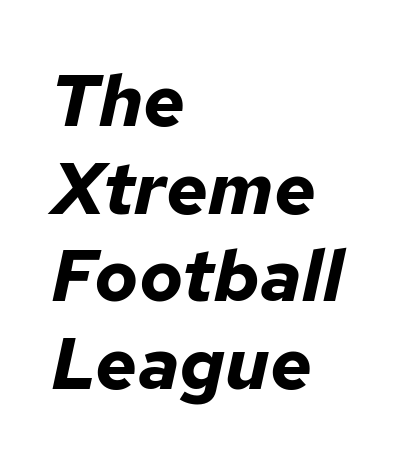
Each glyph is drawn with heavy, bold strokes. Looks like regular typesetting: each glyph gets only the width it needs. The typesetter chose a ragged-right arrangement here. Letter spacing: default.
